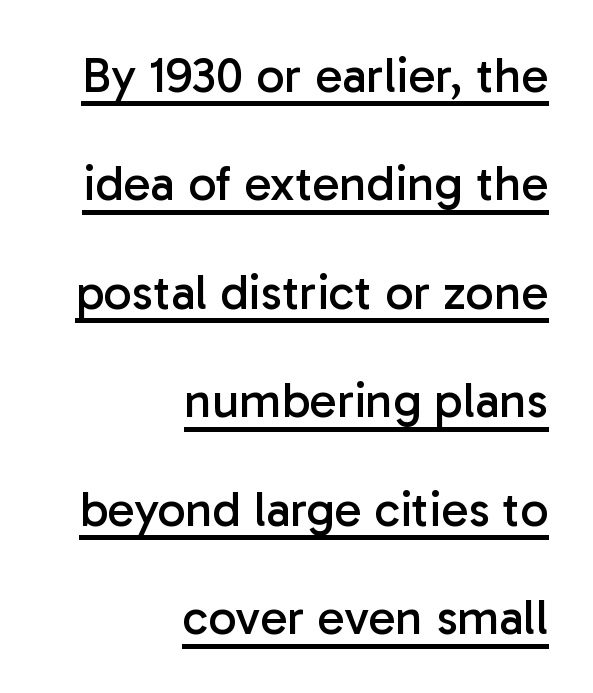
The image shows 50 px regular-weight sans-serif type, upright; set right-aligned, loose line spacing (2.17x), normal letter spacing, underlined; low stroke contrast and a medium x-height.
